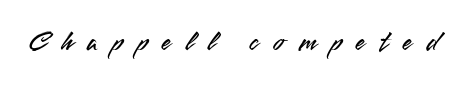
Unmarked baselines from the first word to the last. This sample has the flowing, uneven cadence of proportional lettering. What stands out about the letter spacing? Its width — letters are far apart. Grotesque or geometric, the face here clearly has no serifs.
